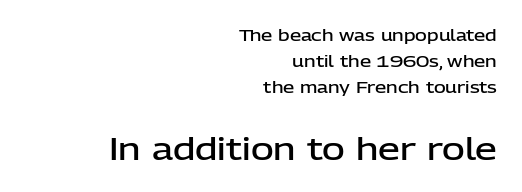
Q: Is the text bold? A: Semi-bold.
Q: Is the text italic (slanted)? A: No, it is upright.
Q: Is the typeface a serif or a sans-serif typeface? A: Sans-serif.
Q: Is the text underlined? A: No.
Q: How is the paragraph aligned? A: Right-aligned.
Q: Is the spacing between letters normal or unusually wide? A: Normal.
Q: Is the spacing between lines tight, normal or loose? A: Normal.
Q: Which block of text is set in a larger size, the first (top) or the second (bottom)? A: The second (bottom) one.
Q: Width (condensed, normal, or wide)? A: Normal.
Q: Stroke contrast? A: Low.
Q: x-height? A: Medium.
Q: Monospaced? A: No.
